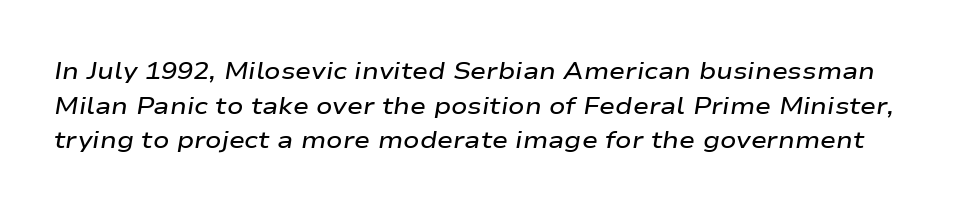
The image shows 24 px text type, italic (leaning right); set normal line spacing (1.44x), normal letter spacing, not underlined.
